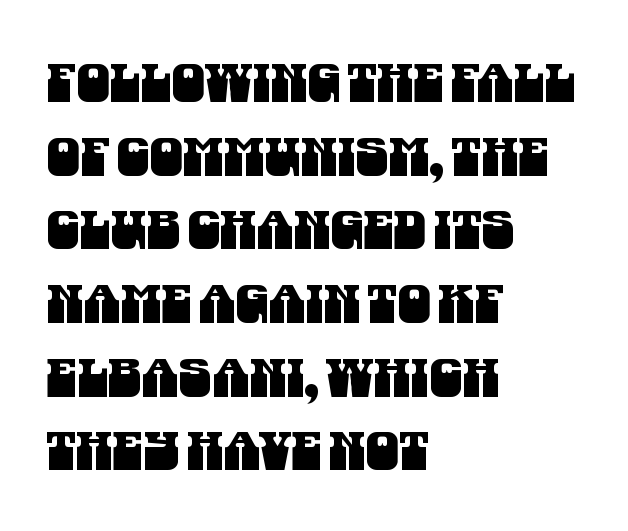
A clean baseline with only descenders dipping below it. The lines in this sample share a left origin and differ only in where they stop. This block has exactly the height ordinary leading produces. Here the designer chose a conventional face with non-uniform glyph widths. Nope, no serifs anywhere on these letters. The line texture is even and compact thanks to regular tracking.
